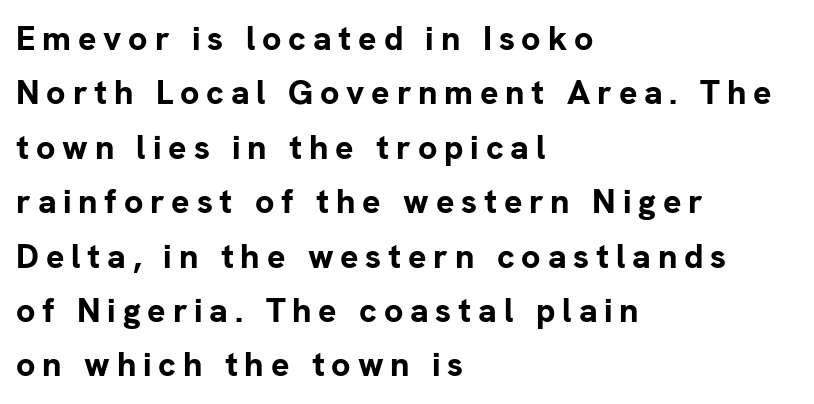
{"serif": "no", "italic": "no", "bold": "yes", "weight": "bold", "width": "normal", "stroke_contrast": "low", "x_height": "medium", "monospaced": "no", "underline": "no", "align": "left", "line_spacing": "normal", "line_spacing_ratio": 1.6, "letter_spacing": "wide", "letter_spacing_em": 0.2, "glyph_px": 34}
